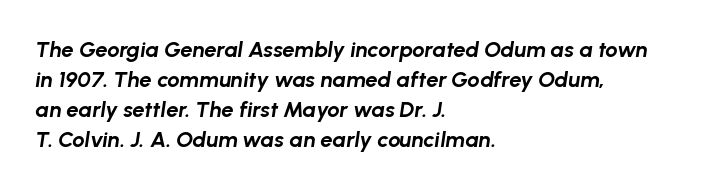
{"italic": "yes", "lean": "right", "slant_degrees": 8, "bold": "yes", "underline": "no", "align": "left", "line_spacing": "normal", "line_spacing_ratio": 1.36, "letter_spacing": "normal", "letter_spacing_em": 0.0, "glyph_px": 22}
